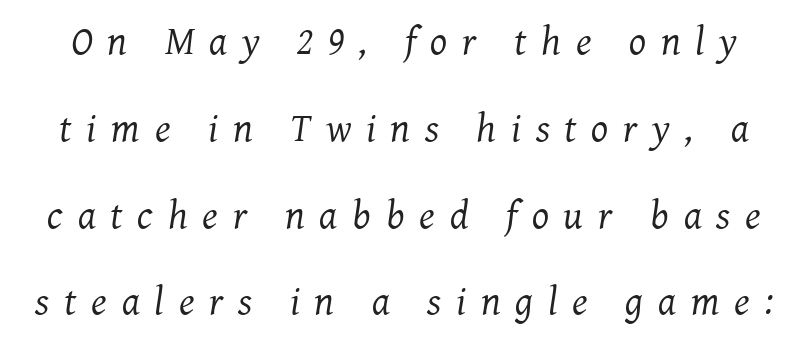
Nothing heavy about these letters — not bold at all. What stands out about the letter spacing? Its width — letters are far apart. Look at the bottom of the vertical strokes: they flare into serifs here. An italicized treatment has been applied to the whole sample.
